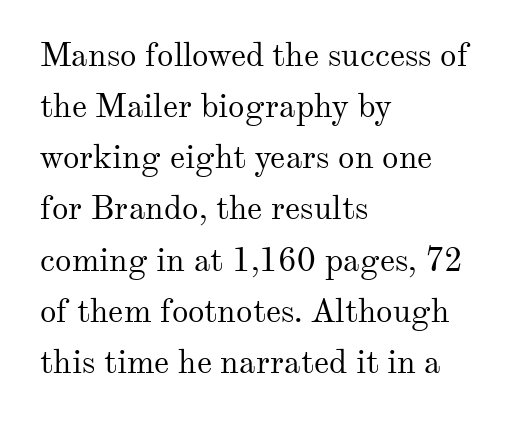
Q: Is the text bold? A: No.
Q: Is the text italic (slanted)? A: No, it is upright.
Q: Is the typeface a serif or a sans-serif typeface? A: Serif.
Q: Is the text underlined? A: No.
Q: How is the paragraph aligned? A: Left-aligned.
Q: Is the spacing between letters normal or unusually wide? A: Normal.
Q: Is the spacing between lines tight, normal or loose? A: Normal.
Q: Width (condensed, normal, or wide)? A: Normal.
Q: Stroke contrast? A: Medium.
Q: x-height? A: Small.
Q: Monospaced? A: No.
